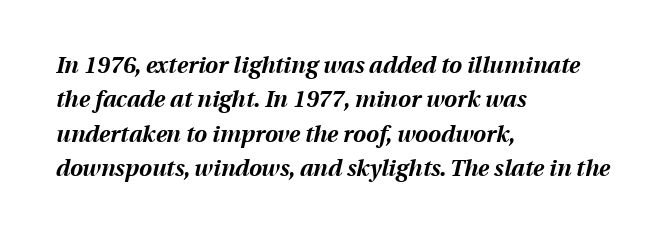
Q: Is the text bold? A: Yes.
Q: Is the text italic (slanted)? A: Yes, it leans right by about 13 degrees.
Q: Is the text underlined? A: No.
Q: How is the paragraph aligned? A: Left-aligned.
Q: Is the spacing between letters normal or unusually wide? A: Normal.
Q: Is the spacing between lines tight, normal or loose? A: Normal.
